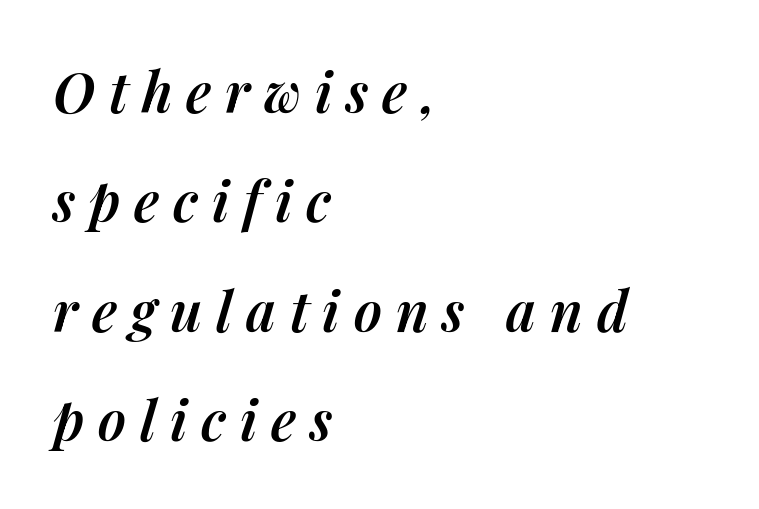
As a designer I'd log this as weight 600, semibold. The face used here has a pronounced slope to its letters. This sample has the flowing, uneven cadence of proportional lettering. Rule under the text: the space is simply empty. Glyph-to-glyph distance is far greater than everyday printed text. Interline gaps are noticeably wide in this sample.
